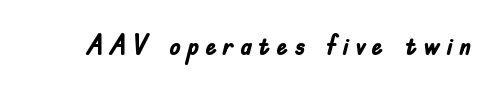
In terms of letterform style, serifs are entirely absent. The space beneath each line is pristine and unruled. Do the characters align in a grid? No, the font is proportional. How heavy is the stroke? Heavy — this is a bold.
